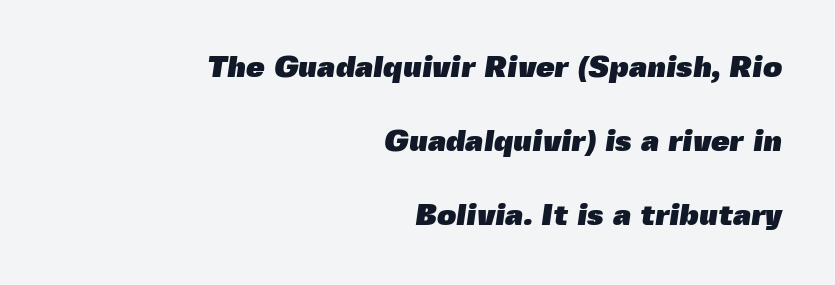
You could not count columns in this text — the font is proportionally spaced. Alignment: flush right. In terms of leading, this rendering errs on the spacious side. The passage shown is emphatically bold. The face used here is rendered with its standard letterfit.
